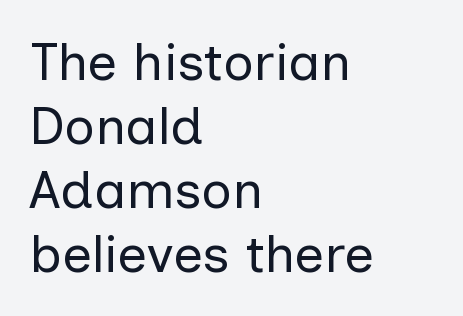
{"serif": "no", "italic": "no", "bold": "no", "weight": "regular", "width": "normal", "stroke_contrast": "low", "x_height": "medium", "monospaced": "no", "underline": "no", "align": "left", "line_spacing_ratio": 1.21, "letter_spacing": "normal", "letter_spacing_em": 0.0, "glyph_px": 53}
